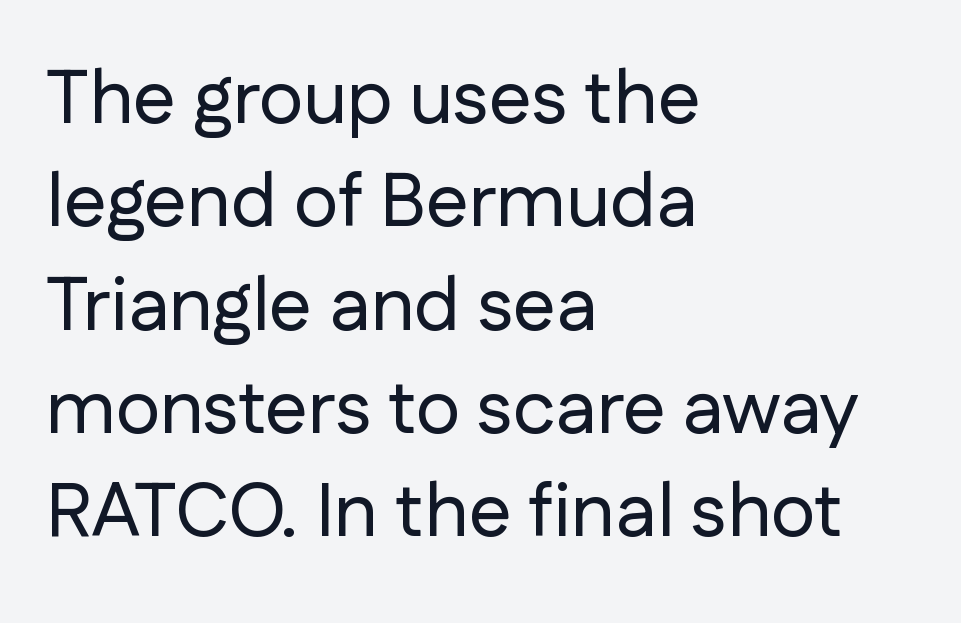
The image shows 76 px sans-serif type, upright; set left-aligned, normal line spacing (1.36x), normal letter spacing, not underlined; low stroke contrast and a medium x-height.
